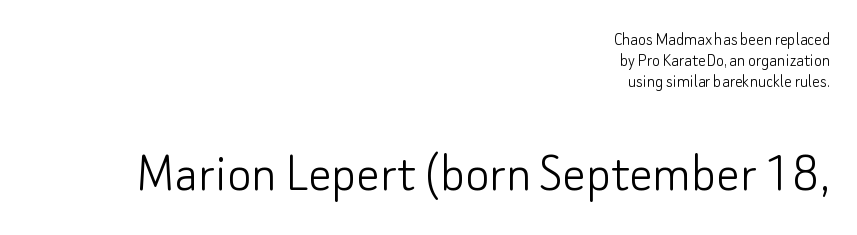
{"serif": "no", "italic": "no", "bold": "no", "weight": "light", "width": "normal", "stroke_contrast": "low", "x_height": "small", "monospaced": "no", "underline": "no", "align": "right", "line_spacing": "tight", "line_spacing_ratio": 1.11, "letter_spacing": "normal", "letter_spacing_em": 0.0, "larger_block": "second", "size_ratio": 3.05, "glyph_px": 58}
